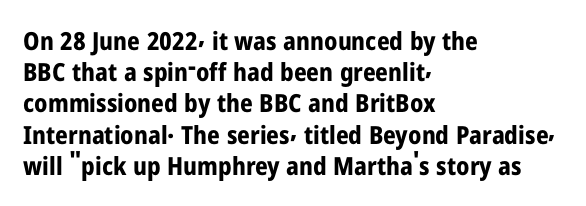
{"italic": "no", "bold": "yes", "underline": "no", "align": "left", "line_spacing": "normal", "line_spacing_ratio": 1.25, "letter_spacing": "normal", "letter_spacing_em": 0.0, "glyph_px": 25}
